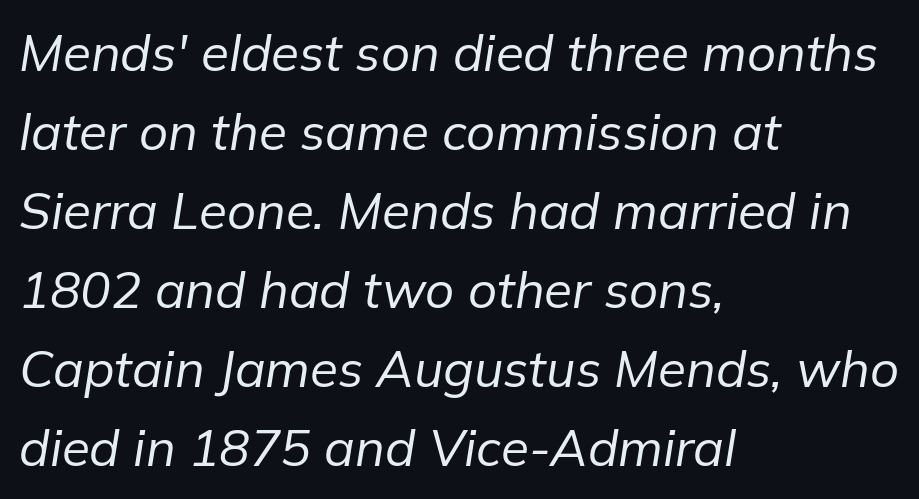
Q: Is the text bold? A: No.
Q: Is the text italic (slanted)? A: Yes, it leans right by about 9 degrees.
Q: Is the text underlined? A: No.
Q: How is the paragraph aligned? A: Left-aligned.
Q: Is the spacing between letters normal or unusually wide? A: Normal.
Q: Is the spacing between lines tight, normal or loose? A: Normal.
Q: Width (condensed, normal, or wide)? A: Normal.
Q: Stroke contrast? A: Low.
Q: x-height? A: Medium.
Q: Monospaced? A: No.
